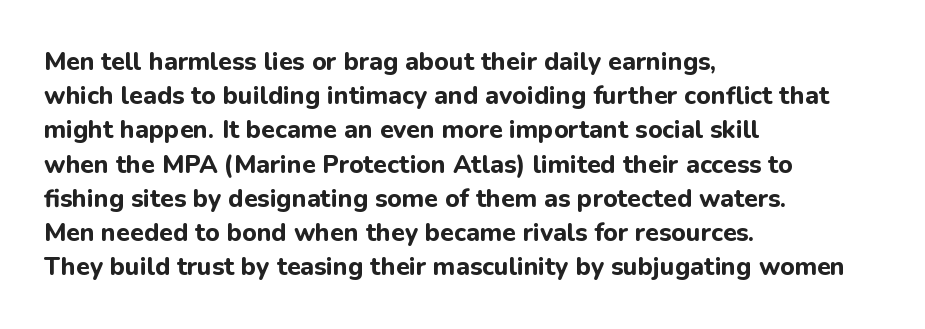
Q: Is the text bold? A: Yes.
Q: Is the text italic (slanted)? A: No, it is upright.
Q: Is the text underlined? A: No.
Q: How is the paragraph aligned? A: Left-aligned.
Q: Is the spacing between letters normal or unusually wide? A: Normal.
Q: Is the spacing between lines tight, normal or loose? A: Normal.
